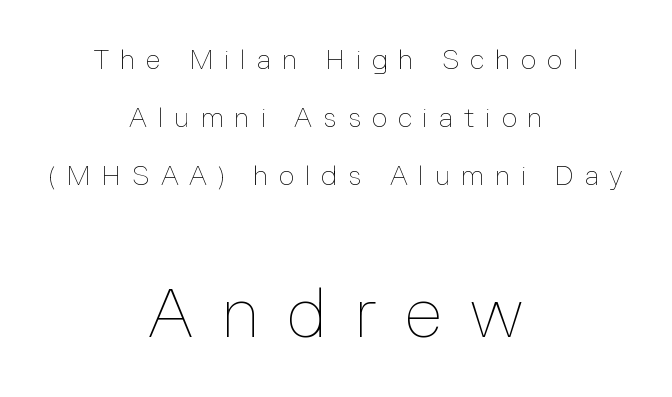
{"italic": "no", "bold": "no", "weight": "thin", "width": "normal", "stroke_contrast": "low", "x_height": "medium", "monospaced": "no", "underline": "no", "align": "center", "line_spacing": "loose", "line_spacing_ratio": 2.15, "letter_spacing": "wide", "letter_spacing_em": 0.4, "larger_block": "second", "size_ratio": 2.52, "glyph_px": 68}
